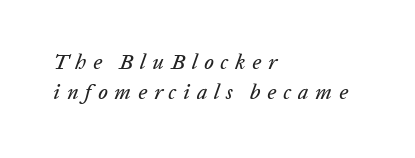
{"italic": "yes", "lean": "right", "slant_degrees": 20, "underline": "no", "align": "left", "line_spacing": "normal", "line_spacing_ratio": 1.41, "letter_spacing": "wide", "letter_spacing_em": 0.32, "glyph_px": 21}
